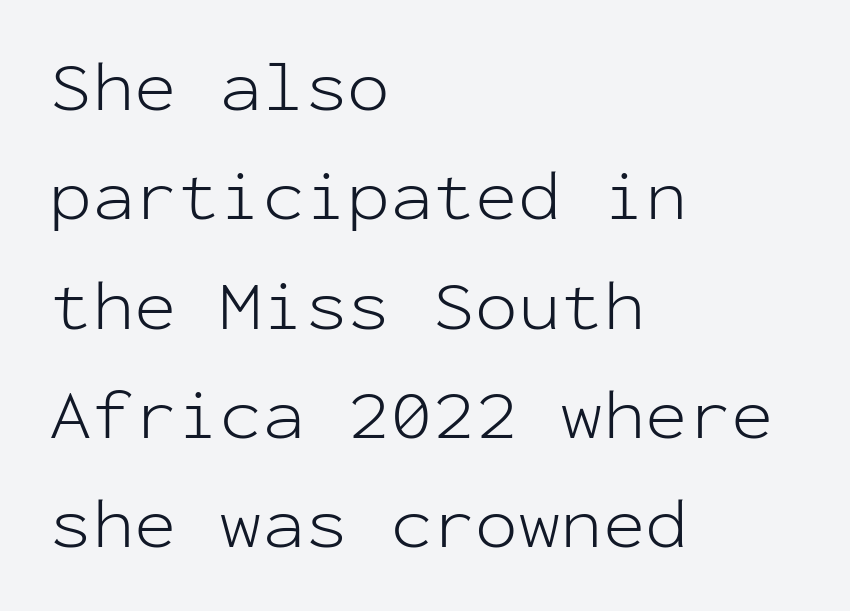
All the whitespace from short lines collects on the right. Regular leading. When letters stand straight like this, we call the style roman or upright. The zone under the glyphs is completely vacant.
